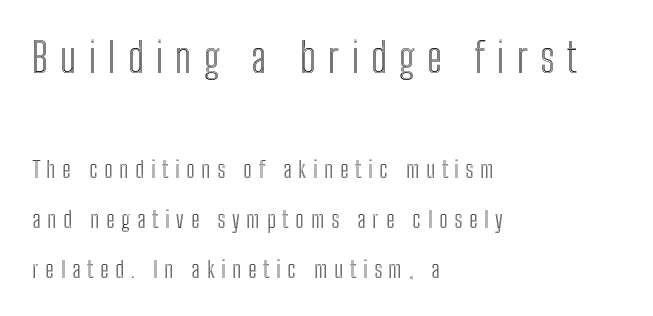
Each row of text sits above clean, open space. A typesetter would call this leading open, well beyond the default. Students, note that the glyphs here are deliberately spaced far apart. The letters advance in unequal steps, a hallmark of proportional type. The rendering shrinks the type as you move from the upper chunk to the lower. Every row of glyphs begins at an identical x-position on the left.
